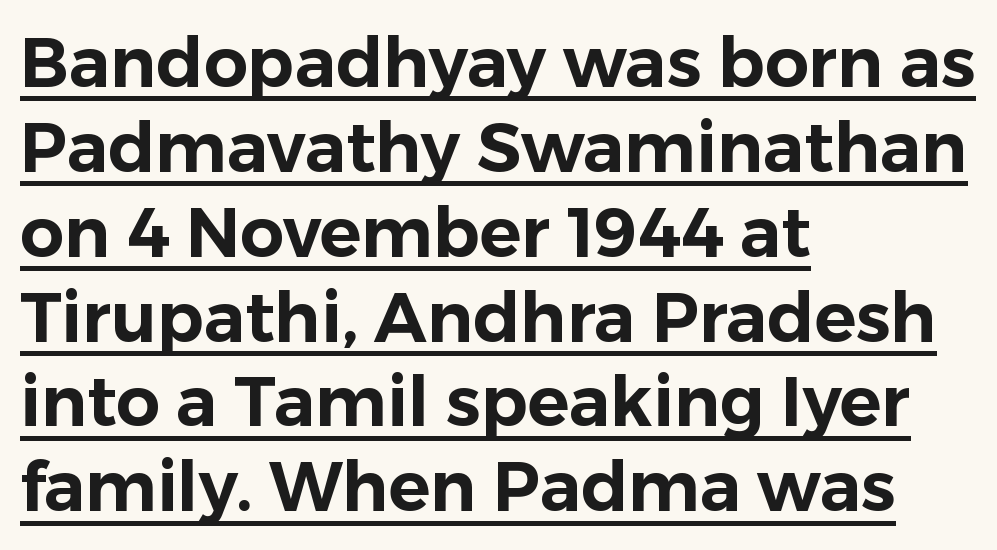
Notice how the stems are strictly vertical — no italics here. Nope, no serifs anywhere on these letters. Standard letterfit; no display-style spreading of the glyphs. Note the varied advance widths — an 'i' is clearly narrower than an 'm'. Emphasis is given by a line drawn under the lettering. The paragraph has a hard left edge and a soft right edge.
